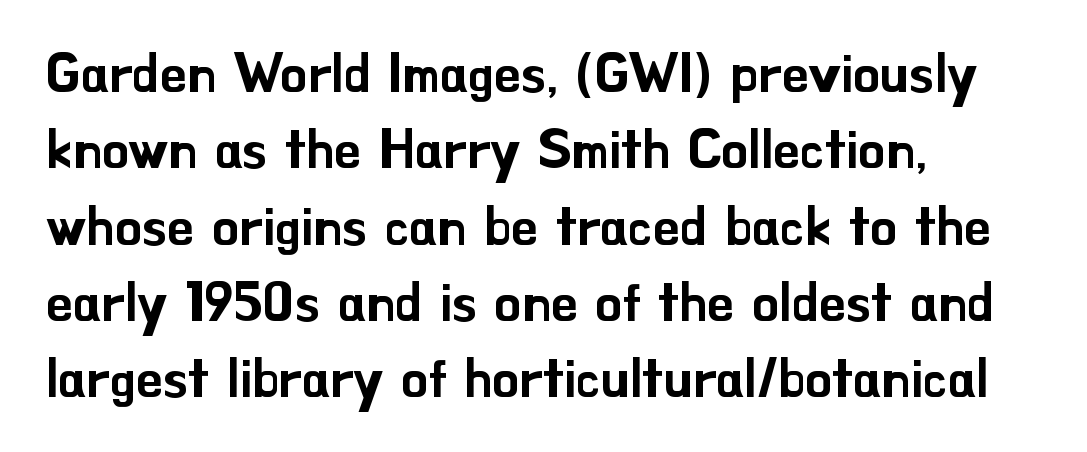
{"serif": "no", "italic": "no", "width": "normal", "stroke_contrast": "low", "x_height": "small", "monospaced": "no", "underline": "no", "align": "left", "line_spacing": "normal", "line_spacing_ratio": 1.44, "letter_spacing": "normal", "letter_spacing_em": 0.0, "glyph_px": 53}
